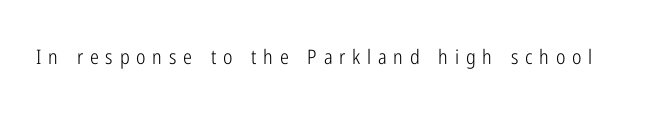
Q: Is the text bold? A: No.
Q: Is the text italic (slanted)? A: No, it is upright.
Q: Is the text underlined? A: No.
Q: Is the spacing between letters normal or unusually wide? A: Unusually wide.
